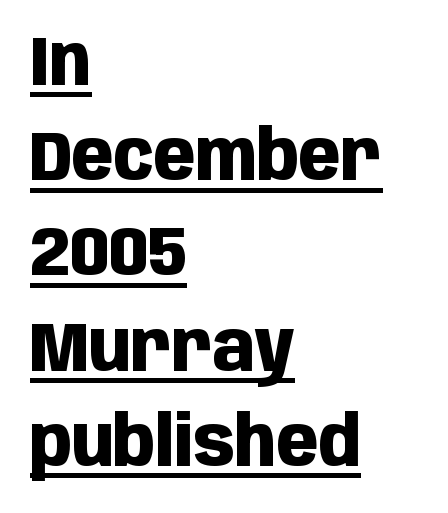
{"serif": "no", "italic": "no", "bold": "yes", "weight": "heavy", "width": "condensed", "stroke_contrast": "low", "x_height": "large", "monospaced": "no", "underline": "yes", "align": "left", "line_spacing": "normal", "line_spacing_ratio": 1.38, "letter_spacing": "normal", "letter_spacing_em": 0.0, "glyph_px": 69}
